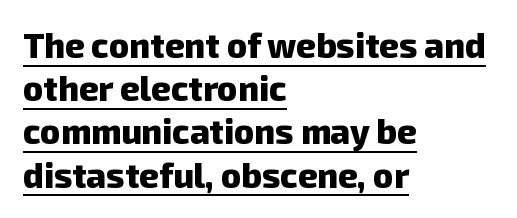
{"serif": "no", "bold": "yes", "weight": "heavy", "width": "normal", "stroke_contrast": "low", "x_height": "medium", "monospaced": "no", "underline": "yes", "align": "left", "line_spacing": "normal", "line_spacing_ratio": 1.27, "letter_spacing": "normal", "letter_spacing_em": 0.0, "glyph_px": 34}
